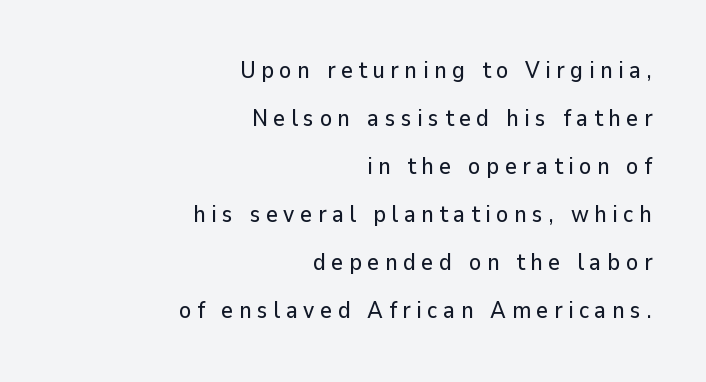
The image shows 23 px text type, upright; set right-aligned, loose line spacing (2.09x), unusually wide letter spacing (+0.24 em), not underlined.
